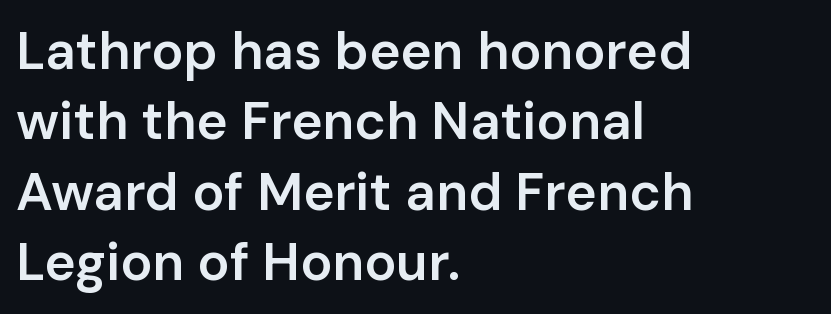
Casual observation: everything's shoved over to the left. When letters stand straight like this, we call the style roman or upright. Honestly, the row spacing looks completely unremarkable. This sample uses plain, unmodified letter spacing. The typesetting leans somewhat heavy: a semibold.
